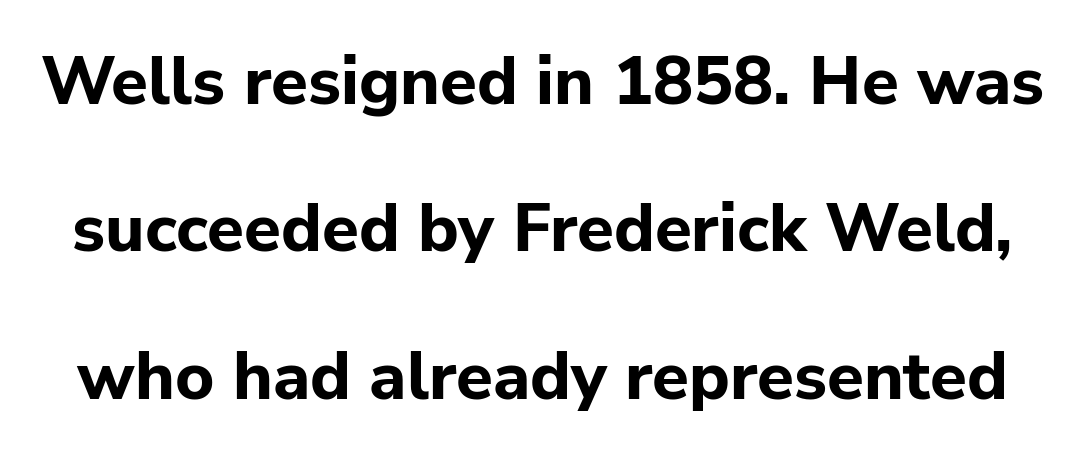
Is the type bold? Yes — the strokes are clearly thick and heavy. You could not count columns in this text — the font is proportionally spaced. In terms of posture, this sample is upright. Whoever set this chose breathing room over compactness in the vertical rhythm. The baseline area is clear. The characters display no serif detailing; their extremities are plain.
